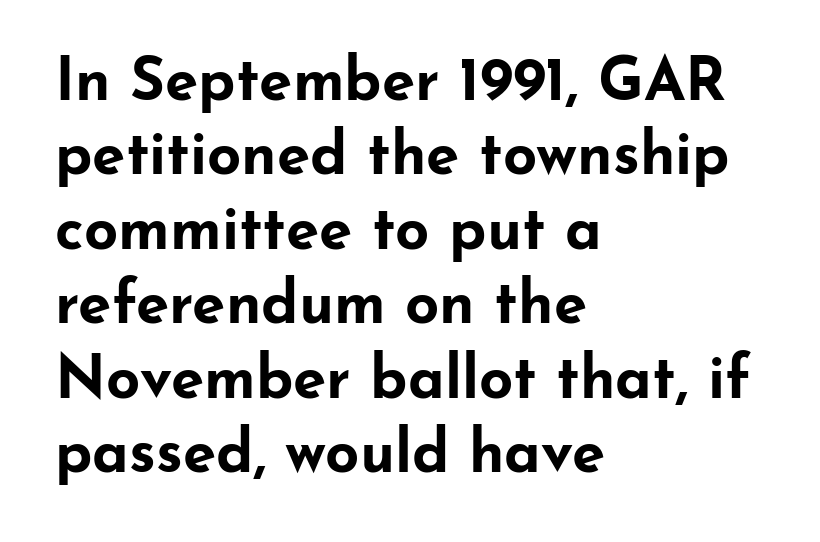
Q: Is the text bold? A: Yes.
Q: Is the text italic (slanted)? A: No, it is upright.
Q: Is the typeface a serif or a sans-serif typeface? A: Sans-serif.
Q: Is the text underlined? A: No.
Q: How is the paragraph aligned? A: Left-aligned.
Q: Is the spacing between letters normal or unusually wide? A: Normal.
Q: Width (condensed, normal, or wide)? A: Wide.
Q: Stroke contrast? A: Low.
Q: x-height? A: Small.
Q: Monospaced? A: No.
